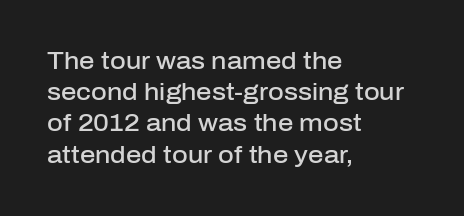
{"italic": "no", "bold": "semi", "underline": "no", "align": "left", "line_spacing": "normal", "line_spacing_ratio": 1.3, "letter_spacing": "normal", "letter_spacing_em": 0.0, "glyph_px": 24}
